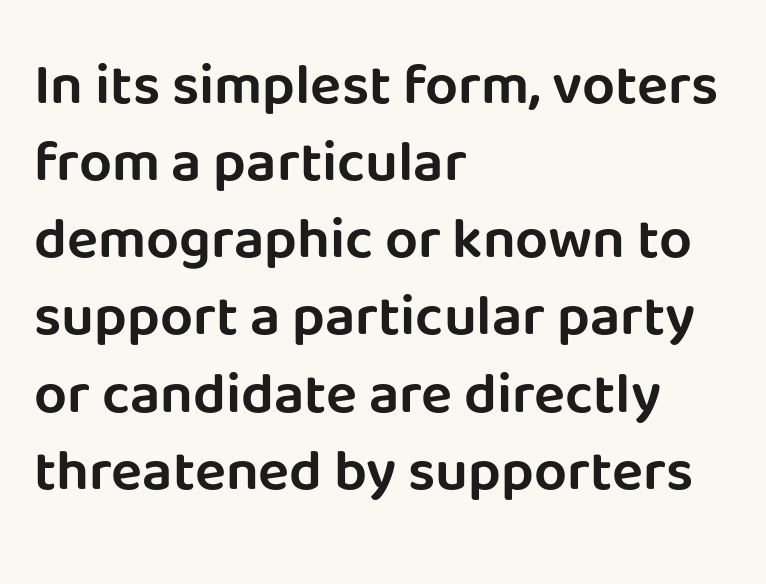
The image shows 58 px sans-serif type, upright; set left-aligned, normal line spacing (1.33x), normal letter spacing, not underlined; low stroke contrast and a large x-height.
